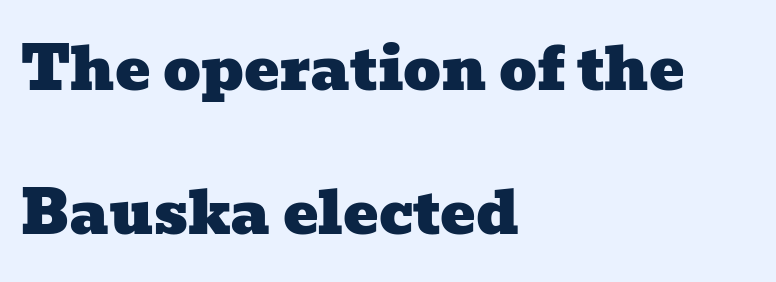
{"serif": "yes", "width": "wide", "stroke_contrast": "low", "x_height": "medium", "monospaced": "no", "underline": "no", "align": "left", "line_spacing": "loose", "line_spacing_ratio": 2.44, "letter_spacing": "normal", "letter_spacing_em": 0.0, "glyph_px": 59}
